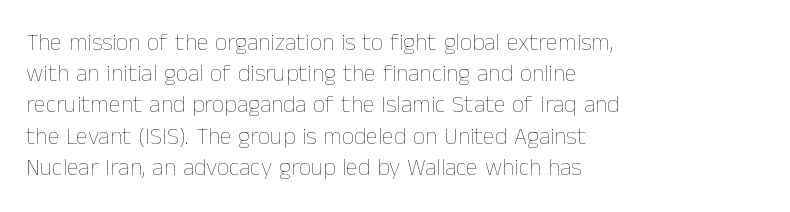
{"italic": "no", "bold": "no", "underline": "no", "align": "left", "line_spacing": "normal", "line_spacing_ratio": 1.3, "letter_spacing": "normal", "letter_spacing_em": 0.0, "glyph_px": 24}
